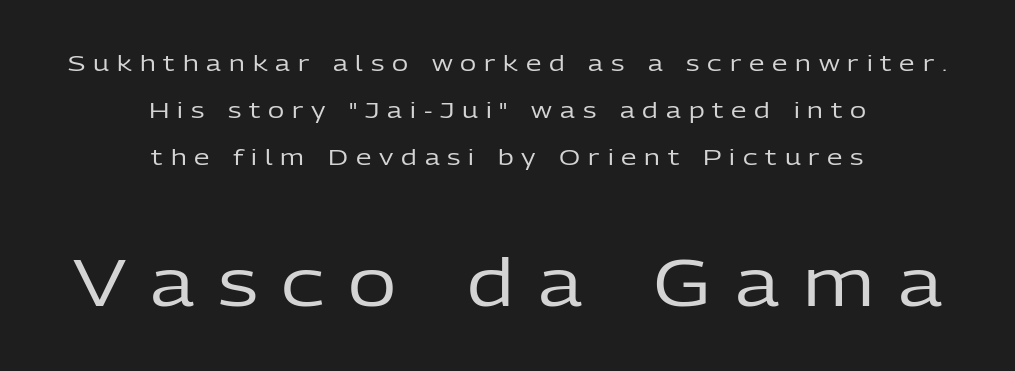
The image shows 66 px regular-weight sans-serif type, upright; set centered, loose line spacing (2.13x), unusually wide letter spacing (+0.36 em), not underlined; the second (bottom) block is 3.0x larger; low stroke contrast and a medium x-height.
